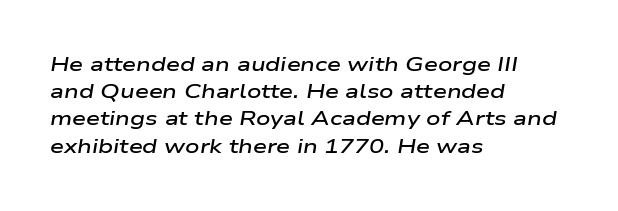
{"italic": "yes", "lean": "right", "slant_degrees": 9, "bold": "semi", "underline": "no", "align": "left", "line_spacing": "normal", "line_spacing_ratio": 1.36, "letter_spacing": "normal", "letter_spacing_em": 0.0, "glyph_px": 20}
